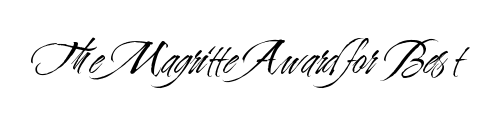
Each letter keeps its own natural width here, so spacing adapts to shape. Are there feet on the stems? There aren't — it's a sans. The strip under each line holds only bare page. The font sits on the lighter half of the weight spectrum, regular included. Words appear dense and cohesive because spacing is normal.
